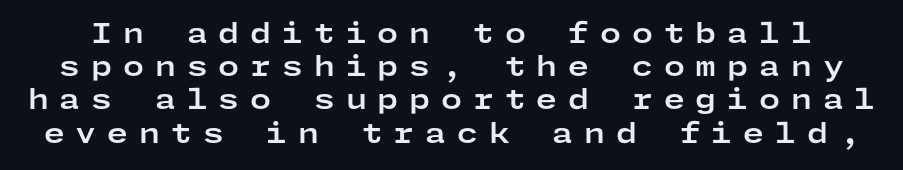
Q: Is the text bold? A: Yes.
Q: Is the text italic (slanted)? A: No, it is upright.
Q: Is the text underlined? A: No.
Q: Is the spacing between letters normal or unusually wide? A: Unusually wide.
